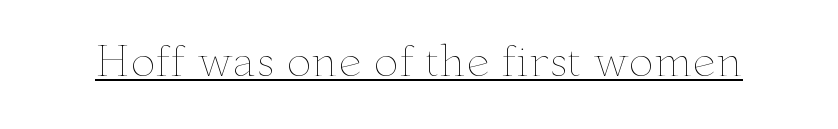
{"italic": "no", "bold": "no", "weight": "thin", "width": "wide", "stroke_contrast": "low", "x_height": "small", "monospaced": "no", "underline": "yes", "letter_spacing": "normal", "letter_spacing_em": 0.0, "glyph_px": 42}
